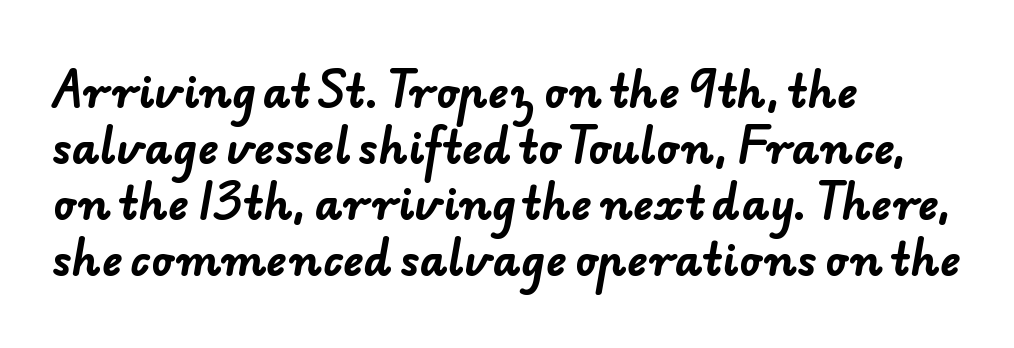
Reading down the block, your eye returns to a fixed left position each line. Each letter keeps its own natural width here, so spacing adapts to shape. These lines are composed in type without serifs. The passage shown is emphatically bold.
